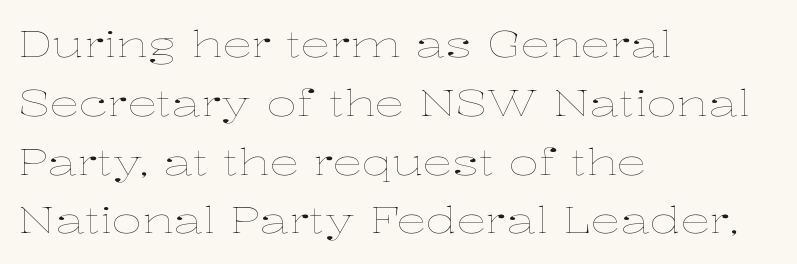
Is there any slant? The stems are plumb. The rendering uses natural spacing where letterforms have individual widths. Summary of vertical rhythm: regular, with standard interline spacing. Stems and bowls with no extra thickness — not bold. Words float on clear page, feet unadorned. Compared with typical body copy, the letter spacing here is the same.
